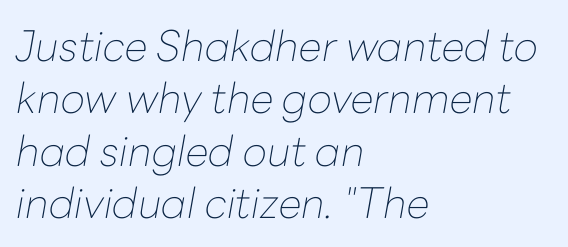
Q: Is the text bold? A: No.
Q: Is the text italic (slanted)? A: Yes, it leans right by about 10 degrees.
Q: Is the text underlined? A: No.
Q: How is the paragraph aligned? A: Left-aligned.
Q: Is the spacing between letters normal or unusually wide? A: Normal.
Q: Is the spacing between lines tight, normal or loose? A: Normal.
Q: Width (condensed, normal, or wide)? A: Normal.
Q: Stroke contrast? A: Low.
Q: x-height? A: Medium.
Q: Monospaced? A: No.
